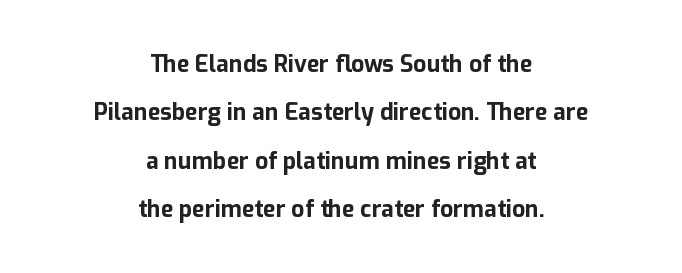
The image shows 23 px bold type, upright; set centered, loose line spacing (2.1x), normal letter spacing, not underlined.
